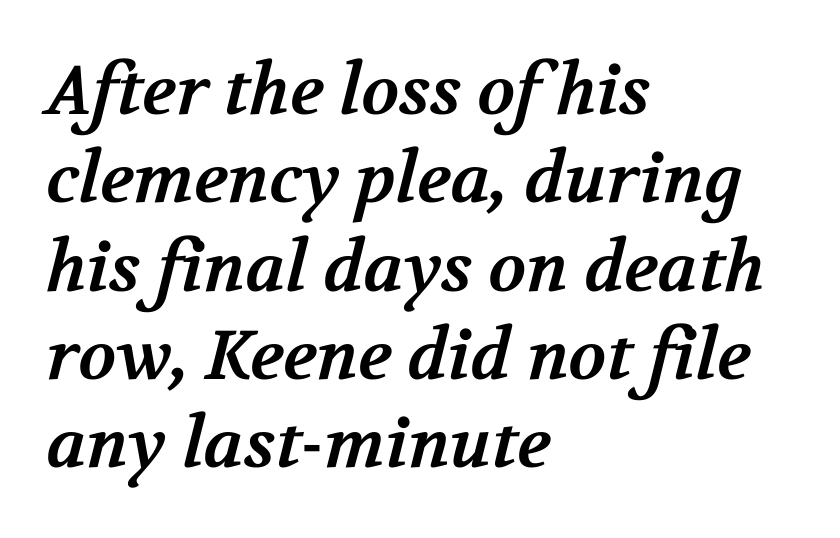
Old-style or modern, the face here clearly has serifs. Interline gaps are of average width in this sample. The type is set solid horizontally, with unmodified tracking. Horizontal alignment here is leftward, the default for most running prose. The face used here is proportionally spaced, like ordinary book or web type.
